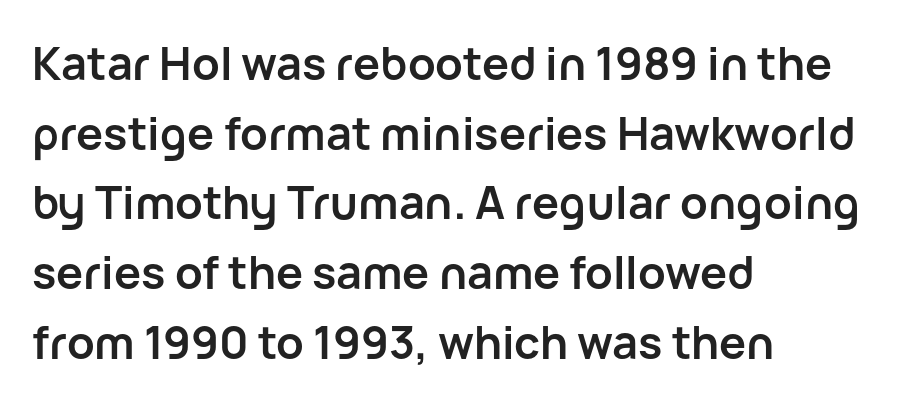
{"serif": "no", "italic": "no", "bold": "yes", "weight": "semibold", "width": "normal", "stroke_contrast": "low", "x_height": "medium", "monospaced": "no", "underline": "no", "align": "left", "line_spacing": "normal", "line_spacing_ratio": 1.55, "letter_spacing": "normal", "letter_spacing_em": 0.0, "glyph_px": 45}
